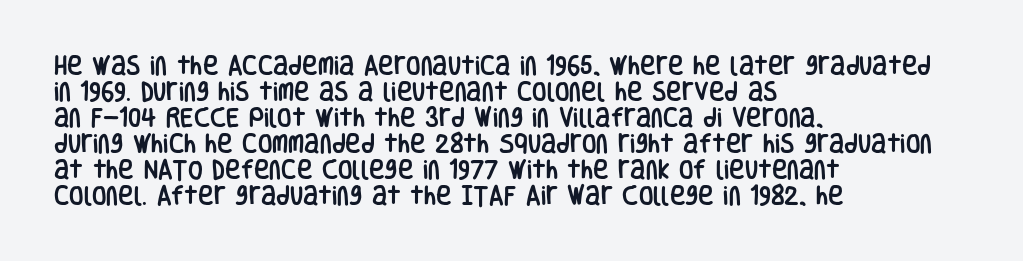
Q: Is the text italic (slanted)? A: No, it is upright.
Q: Is the text underlined? A: No.
Q: How is the paragraph aligned? A: Left-aligned.
Q: Is the spacing between letters normal or unusually wide? A: Normal.
